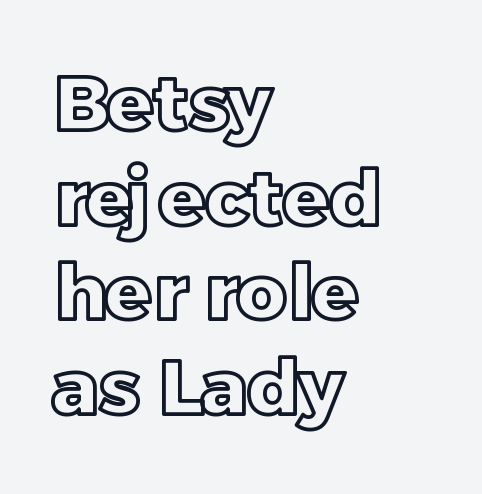
Q: Is the text italic (slanted)? A: No, it is upright.
Q: Is the text underlined? A: No.
Q: How is the paragraph aligned? A: Left-aligned.
Q: Is the spacing between letters normal or unusually wide? A: Normal.
Q: Width (condensed, normal, or wide)? A: Normal.
Q: x-height? A: Large.
Q: Monospaced? A: No.
